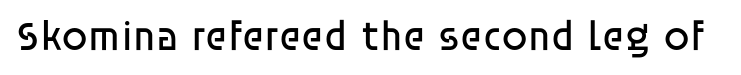
The space beneath each line is pristine and unruled. The designer went with a sans here, leaving each stem footless. The letters stand straight up with perfectly vertical stems. Is this a fixed-width face? No — the glyphs have proportional, varying widths. In terms of letterspacing, this is plain default setting. The face looks like a standard text weight, possibly lighter.
